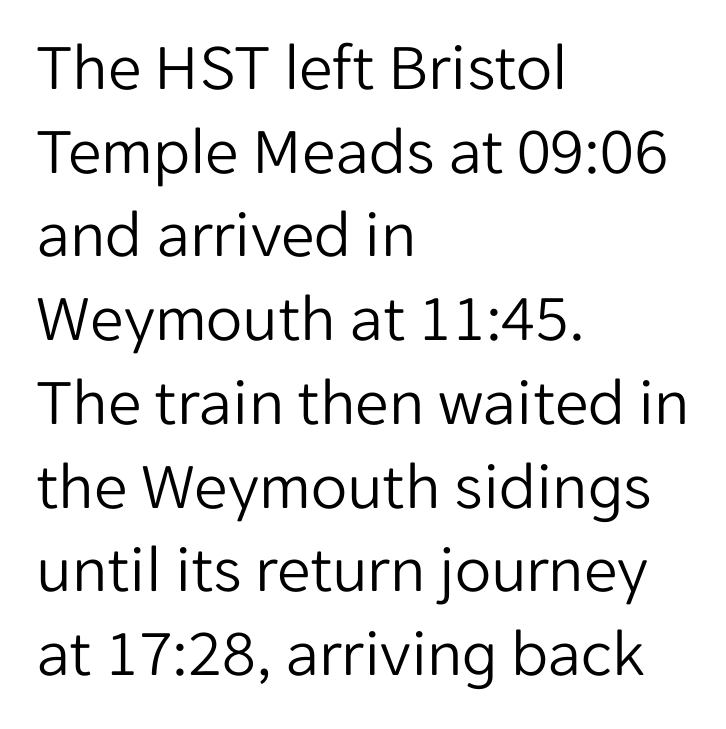
The image shows 67 px light sans-serif type, upright; set left-aligned, normal line spacing (1.25x), normal letter spacing, not underlined; low stroke contrast and a medium x-height.
